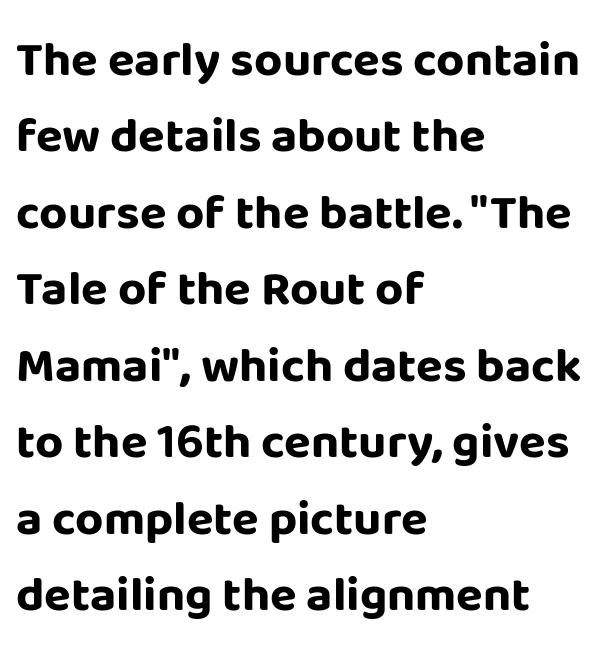
Q: Is the text bold? A: Yes.
Q: Is the text italic (slanted)? A: No, it is upright.
Q: Is the typeface a serif or a sans-serif typeface? A: Sans-serif.
Q: Is the text underlined? A: No.
Q: How is the paragraph aligned? A: Left-aligned.
Q: Is the spacing between letters normal or unusually wide? A: Normal.
Q: Is the spacing between lines tight, normal or loose? A: Normal.
Q: Width (condensed, normal, or wide)? A: Normal.
Q: Stroke contrast? A: Low.
Q: x-height? A: Large.
Q: Monospaced? A: No.
